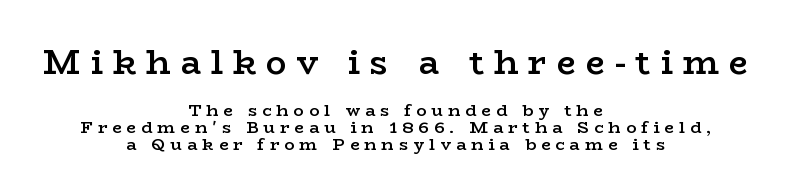
Proportional: the letters do not fall into vertical columns. Stroke terminals: seriffed. The rendering inserts visible extra space after every character. Unlike italic type, these characters show no tilt at all.
